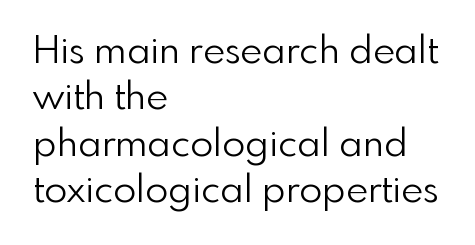
Q: Is the text bold? A: No.
Q: Is the text italic (slanted)? A: No, it is upright.
Q: Is the typeface a serif or a sans-serif typeface? A: Sans-serif.
Q: Is the text underlined? A: No.
Q: How is the paragraph aligned? A: Left-aligned.
Q: Is the spacing between letters normal or unusually wide? A: Normal.
Q: Width (condensed, normal, or wide)? A: Normal.
Q: Stroke contrast? A: Low.
Q: x-height? A: Small.
Q: Monospaced? A: No.
